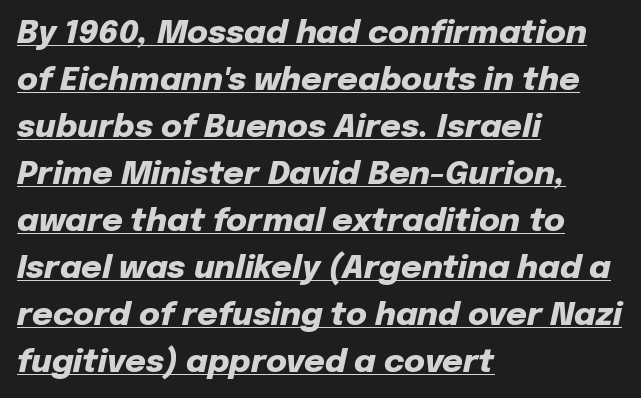
No extra tracking has been applied to these lines. These lines were composed using italics. Notice how descenders clear the ascenders below comfortably — that's standard leading. Every word sits above its own underline.
